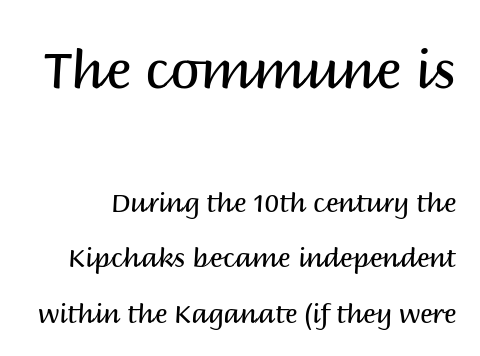
The image shows 53 px regular-weight sans-serif type; set loose line spacing (2.14x), normal letter spacing, not underlined; the first (top) block is 2.04x larger; medium stroke contrast and a large x-height.
